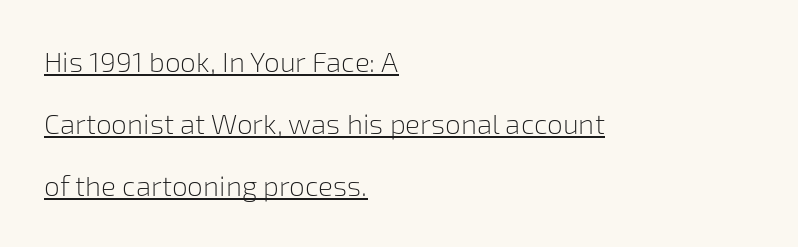
The image shows 28 px light sans-serif type, upright; set left-aligned, loose line spacing (2.22x), normal letter spacing, underlined; low stroke contrast and a medium x-height.
